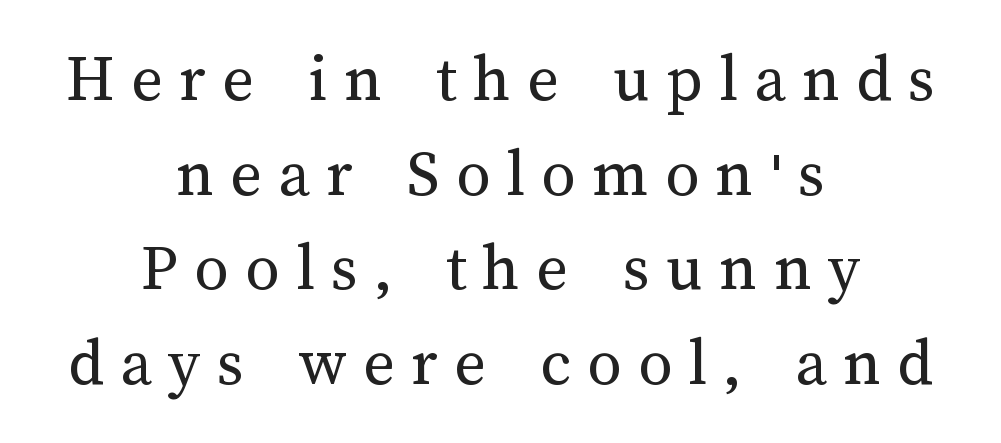
Q: Is the text bold? A: No.
Q: Is the text italic (slanted)? A: No, it is upright.
Q: Is the text underlined? A: No.
Q: How is the paragraph aligned? A: Centered.
Q: Is the spacing between letters normal or unusually wide? A: Unusually wide.
Q: Is the spacing between lines tight, normal or loose? A: Normal.
Q: Width (condensed, normal, or wide)? A: Normal.
Q: Stroke contrast? A: Medium.
Q: x-height? A: Medium.
Q: Monospaced? A: No.
